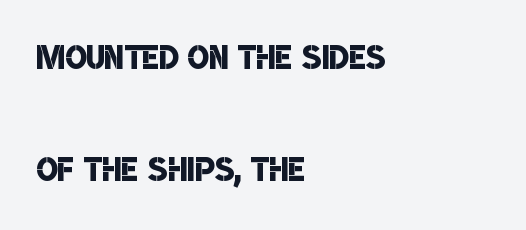
{"serif": "no", "bold": "semi", "weight": "semibold", "width": "condensed", "stroke_contrast": "low", "x_height": "large", "monospaced": "no", "underline": "no", "align": "left", "line_spacing": "loose", "line_spacing_ratio": 2.48, "letter_spacing": "normal", "letter_spacing_em": 0.0, "glyph_px": 45}
